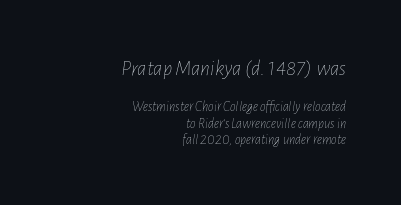
The image shows 22 px text type, italic (leaning right); set right-aligned, line spacing 1.17x, normal letter spacing, not underlined; the first (top) block is 1.57x larger.
